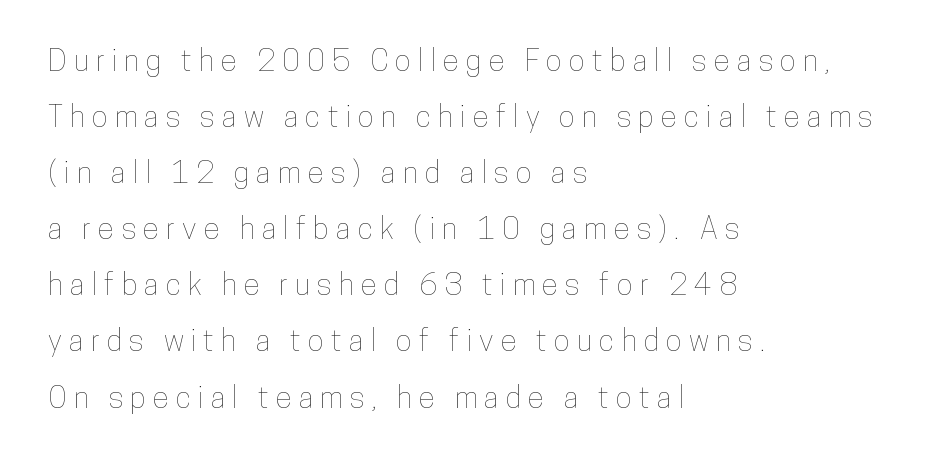
The image shows 30 px condensed type, upright; set left-aligned, line spacing 1.87x, unusually wide letter spacing (+0.24 em), not underlined; low stroke contrast and a medium x-height.
